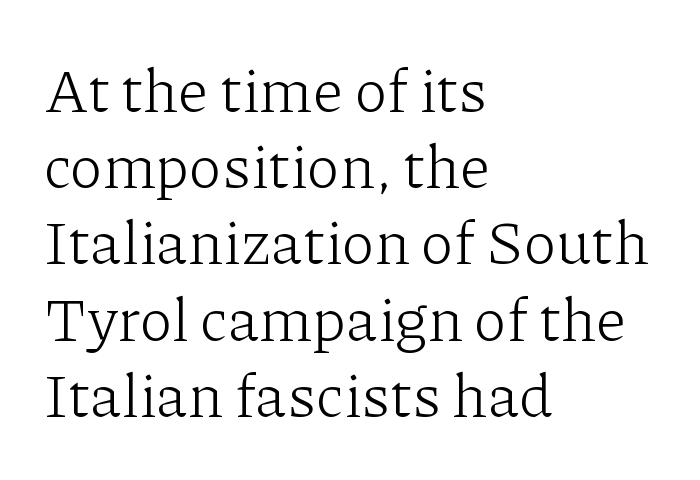
{"serif": "yes", "italic": "no", "bold": "no", "weight": "light", "width": "normal", "stroke_contrast": "low", "x_height": "medium", "monospaced": "no", "underline": "no", "align": "left", "line_spacing": "normal", "line_spacing_ratio": 1.25, "letter_spacing": "normal", "letter_spacing_em": 0.0, "glyph_px": 61}
